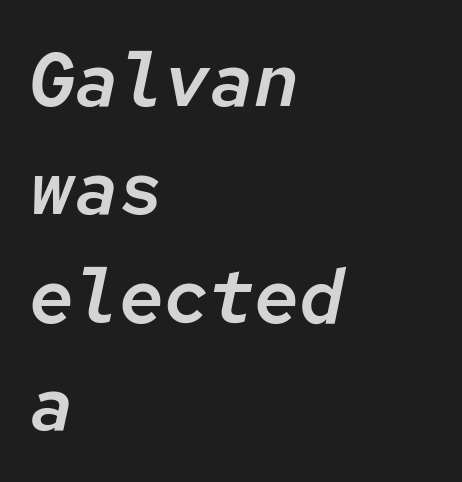
Q: Is the text italic (slanted)? A: Yes, it leans right by about 12 degrees.
Q: Is the text underlined? A: No.
Q: How is the paragraph aligned? A: Left-aligned.
Q: Is the spacing between letters normal or unusually wide? A: Normal.
Q: Is the spacing between lines tight, normal or loose? A: Normal.
Q: Width (condensed, normal, or wide)? A: Normal.
Q: Stroke contrast? A: Low.
Q: x-height? A: Medium.
Q: Monospaced? A: Yes.
